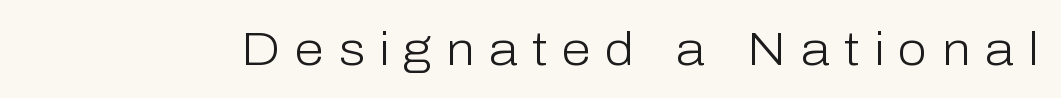
A typesetter would call this proportional, since set widths differ per character. Posture: upright roman. Each stroke keeps to a modest, everyday thickness or less. No feet cap the strokes, marking this as sans-serif type. Any mark beneath the type? The region is blank. Short note: letters widely spaced.
